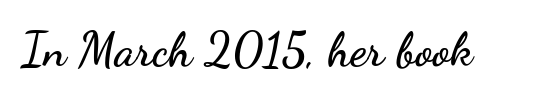
Q: Is the text italic (slanted)? A: Yes.
Q: Is the typeface a serif or a sans-serif typeface? A: Sans-serif.
Q: Is the text underlined? A: No.
Q: Is the spacing between letters normal or unusually wide? A: Normal.
Q: Width (condensed, normal, or wide)? A: Wide.
Q: Stroke contrast? A: Low.
Q: x-height? A: Small.
Q: Monospaced? A: No.
